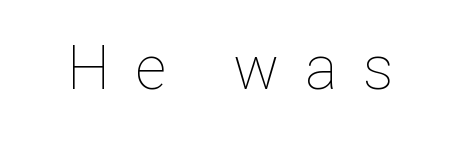
The image shows 61 px thin type, upright; set unusually wide letter spacing (+0.42 em), not underlined; low stroke contrast and a medium x-height.
